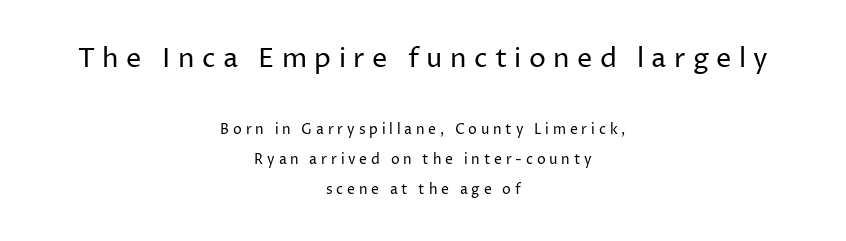
{"italic": "no", "bold": "no", "underline": "no", "align": "center", "line_spacing": "loose", "line_spacing_ratio": 2.16, "letter_spacing": "wide", "letter_spacing_em": 0.27, "larger_block": "first", "size_ratio": 1.93, "glyph_px": 27}
